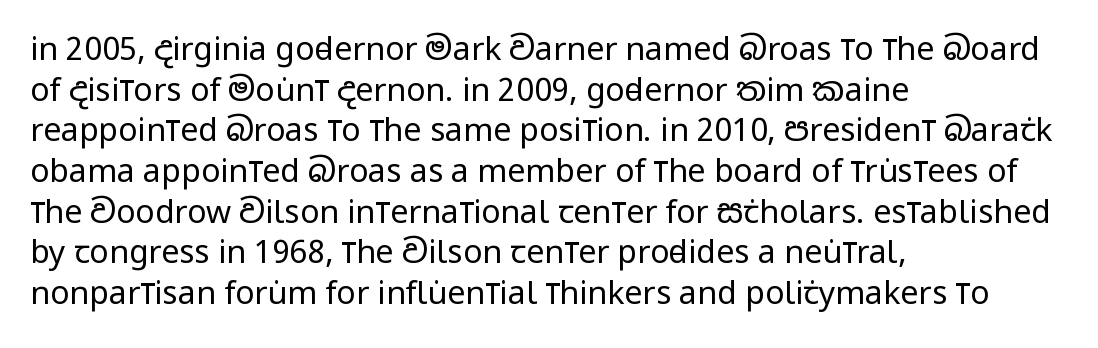
Notice how the passage keeps a crisp vertical edge on the left only. This sample uses an upright cut, with every glyph sitting square on the baseline. Serif or sans? Sans — the stroke terminals are bare. No extra tracking has been applied to these lines. Quick note: underline off. Compared with a typical body face, this is equally light or lighter still.
